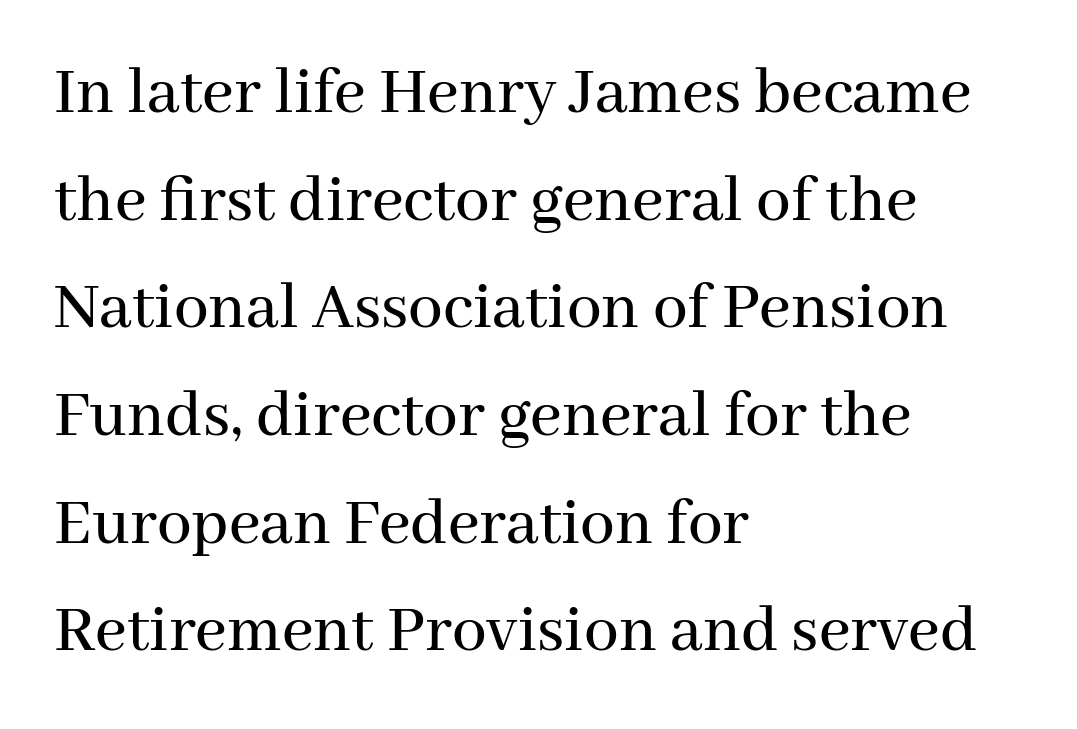
Q: Is the text italic (slanted)? A: No, it is upright.
Q: Is the typeface a serif or a sans-serif typeface? A: Serif.
Q: Is the text underlined? A: No.
Q: How is the paragraph aligned? A: Left-aligned.
Q: Is the spacing between letters normal or unusually wide? A: Normal.
Q: Is the spacing between lines tight, normal or loose? A: Normal.
Q: Width (condensed, normal, or wide)? A: Normal.
Q: Stroke contrast? A: Medium.
Q: x-height? A: Medium.
Q: Monospaced? A: No.
